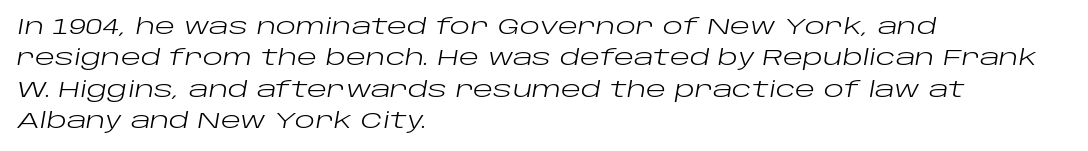
{"italic": "yes", "lean": "right", "slant_degrees": 10, "bold": "no", "underline": "no", "align": "left", "line_spacing": "normal", "line_spacing_ratio": 1.49, "letter_spacing": "normal", "letter_spacing_em": 0.0, "glyph_px": 21}
